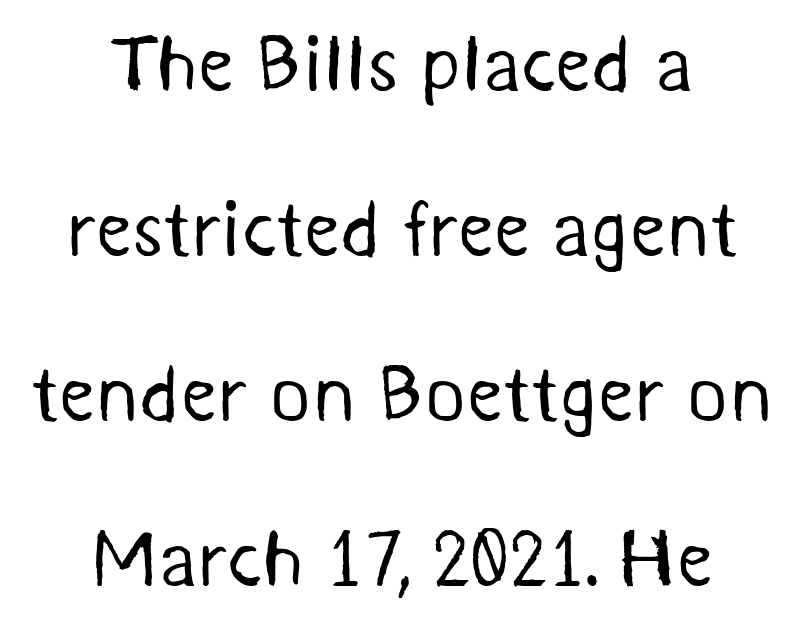
The image shows 79 px regular-weight sans-serif type; set centered, loose line spacing (2.09x), normal letter spacing, not underlined; medium stroke contrast and a medium x-height.
